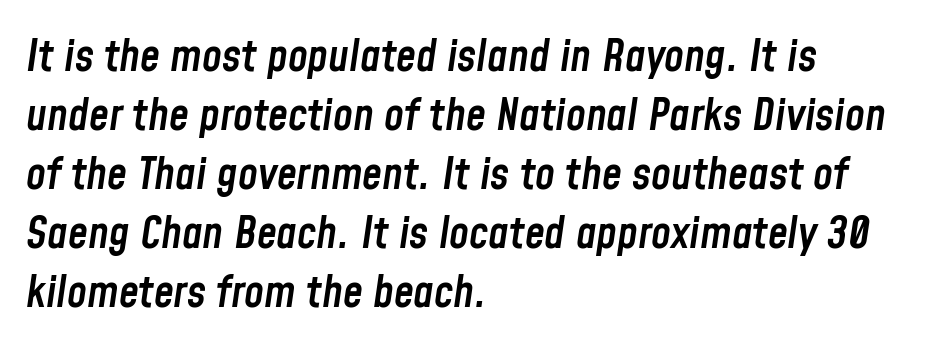
The image shows 45 px semibold, condensed type, italic (leaning right); set left-aligned, normal line spacing (1.31x), normal letter spacing, not underlined; low stroke contrast and a medium x-height.
